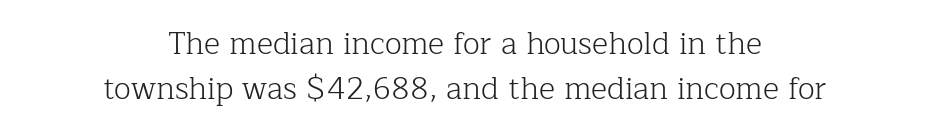
{"serif": "yes", "italic": "no", "bold": "no", "weight": "light", "width": "normal", "stroke_contrast": "low", "x_height": "medium", "monospaced": "no", "underline": "no", "align": "center", "line_spacing": "normal", "line_spacing_ratio": 1.46, "letter_spacing": "normal", "letter_spacing_em": 0.0, "glyph_px": 31}
